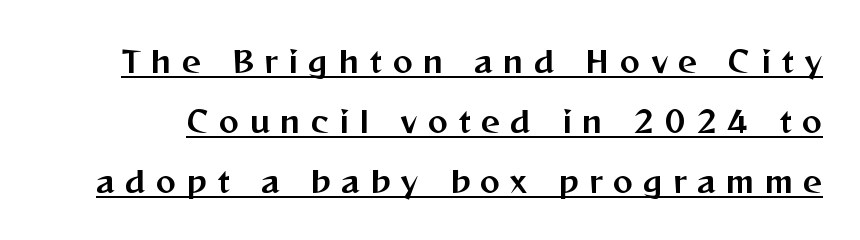
The image shows 30 px sans-serif type, upright; set loose line spacing (2.0x), unusually wide letter spacing (+0.35 em), underlined; medium stroke contrast and a medium x-height.
